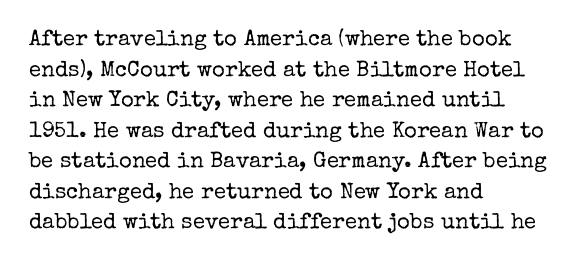
Here the glyphs are tracked normally, forming tight word shapes. This sample keeps an unexceptional amount of space between lines. Every character sits straight up, as roman type does. Each stroke keeps to a modest, everyday thickness or less. This rendering uses left alignment, leaving the right contour irregular. Descenders are the only things crossing below the line.
